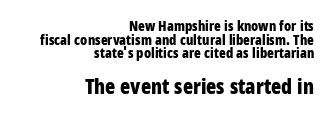
The image shows 21 px bold type, upright; set right-aligned, tight line spacing (0.97x), normal letter spacing, not underlined; the second (bottom) block is 1.5x larger.
